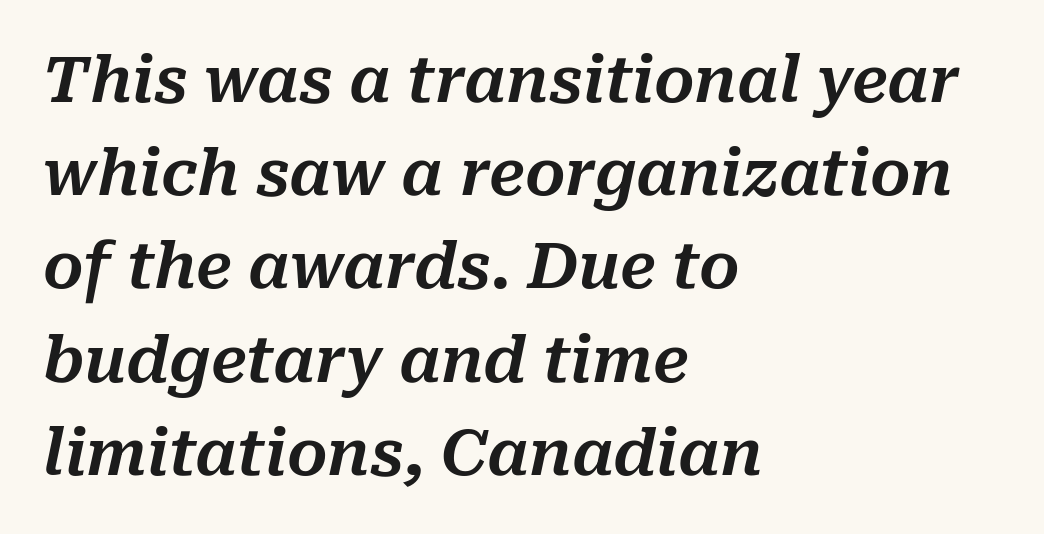
The image shows 63 px text type, italic (leaning right); set left-aligned, normal line spacing (1.48x), normal letter spacing, not underlined; medium stroke contrast and a medium x-height.
